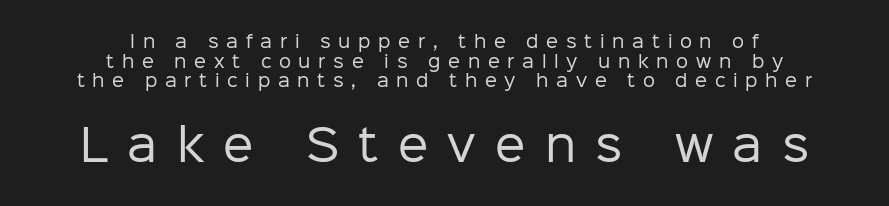
The zone under the glyphs is completely vacant. In terms of letterform style, serifs are entirely absent. Note the varied advance widths — an 'i' is clearly narrower than an 'm'. There is plenty of visible air inserted between adjacent glyphs.
